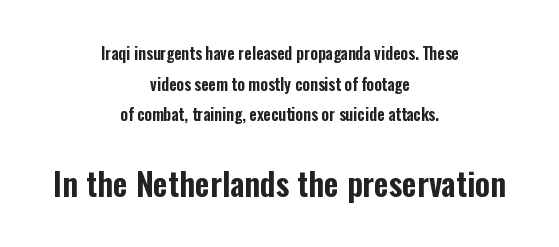
The image shows 32 px condensed sans-serif type, upright; set centered, loose line spacing (1.92x), normal letter spacing, not underlined; the second (bottom) block is 2.0x larger; low stroke contrast and a medium x-height.
